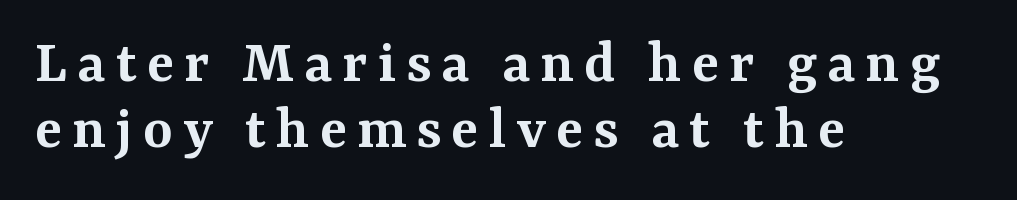
{"serif": "yes", "italic": "no", "bold": "semi", "weight": "semibold", "width": "normal", "stroke_contrast": "medium", "x_height": "medium", "monospaced": "no", "underline": "no", "align": "left", "line_spacing": "tight", "line_spacing_ratio": 1.04, "glyph_px": 63}
